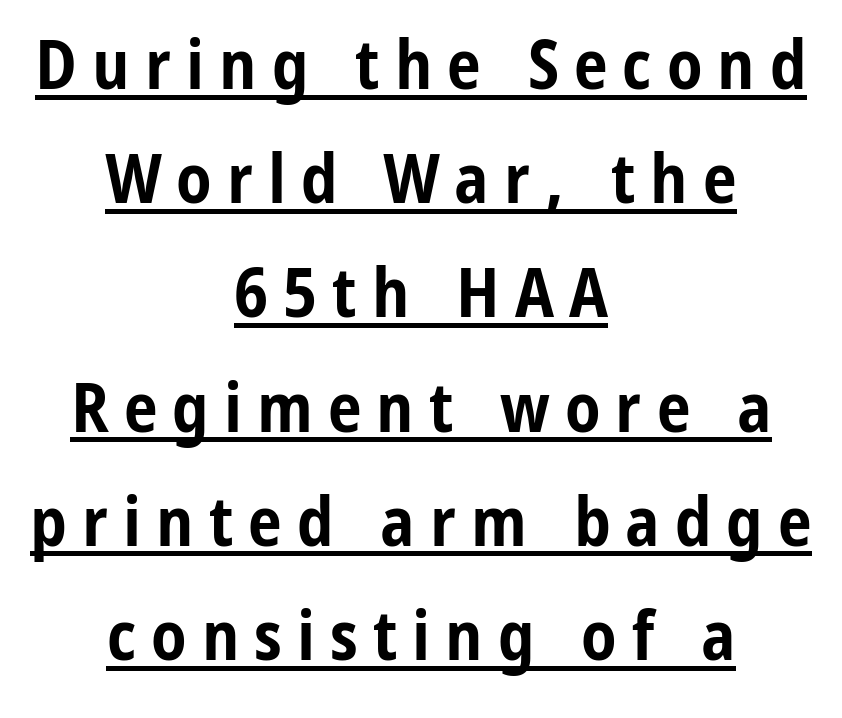
The image shows 68 px bold, condensed sans-serif type, upright; set centered, normal line spacing (1.68x), unusually wide letter spacing (+0.22 em), underlined; low stroke contrast and a medium x-height.
